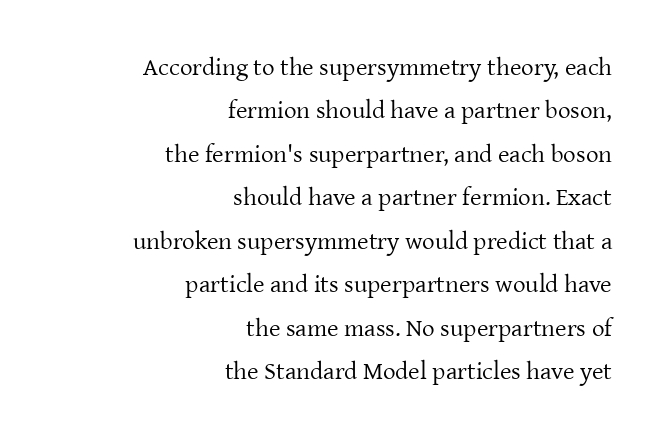
{"italic": "no", "bold": "no", "underline": "no", "align": "right", "line_spacing_ratio": 1.74, "letter_spacing": "normal", "letter_spacing_em": 0.0, "glyph_px": 25}
